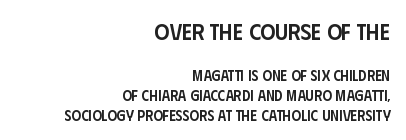
The image shows 23 px text type, upright; set right-aligned, normal line spacing (1.33x), normal letter spacing, not underlined; the first (top) block is 1.53x larger.
